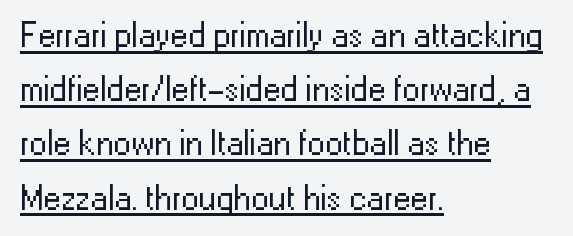
The image shows 35 px regular-weight sans-serif type, upright; set left-aligned, normal line spacing (1.55x), normal letter spacing, underlined; low stroke contrast and a medium x-height.
